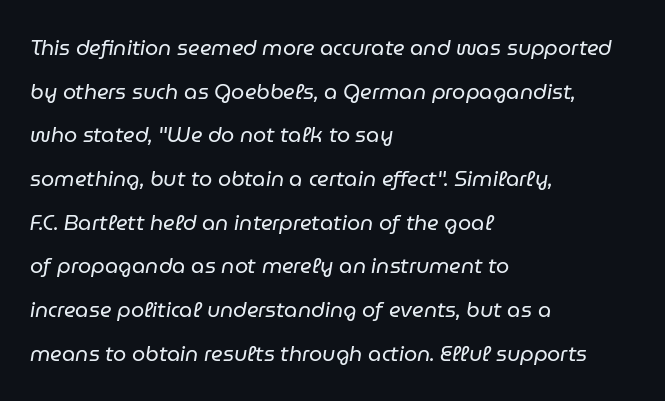
Observe the ordinary spacing: letters are neighbours, not strangers. Leading: increased. Compared with ordinary roman type, these characters are visibly tilted. Check the space under the baseline: it is left empty. Typeset ragged right — the left edge is the straight one. Heft: none added — not bold.
